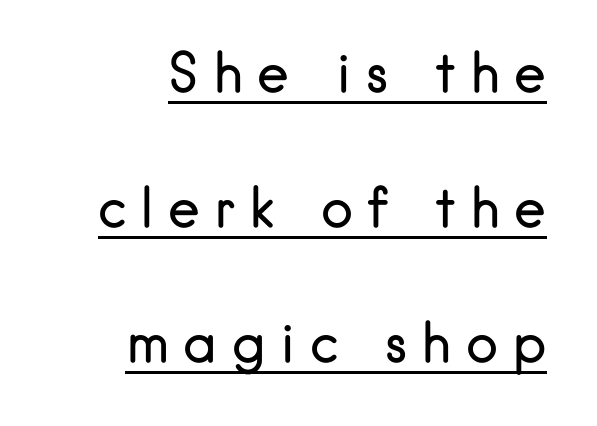
Q: Is the text bold? A: No.
Q: Is the text italic (slanted)? A: No, it is upright.
Q: Is the typeface a serif or a sans-serif typeface? A: Sans-serif.
Q: Is the text underlined? A: Yes.
Q: How is the paragraph aligned? A: Right-aligned.
Q: Is the spacing between letters normal or unusually wide? A: Unusually wide.
Q: Is the spacing between lines tight, normal or loose? A: Loose.
Q: Width (condensed, normal, or wide)? A: Normal.
Q: Stroke contrast? A: Low.
Q: x-height? A: Small.
Q: Monospaced? A: No.
